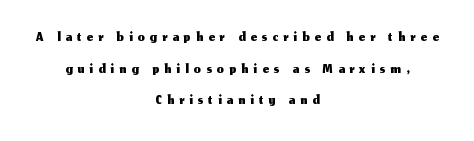
Style check: upright. Is there much room between lines? A standard amount, neither cramped nor airy. Visually the block forms a symmetrical silhouette, jagged on both flanks. Words appear elongated and porous because spacing is wide. Underline: absent.
